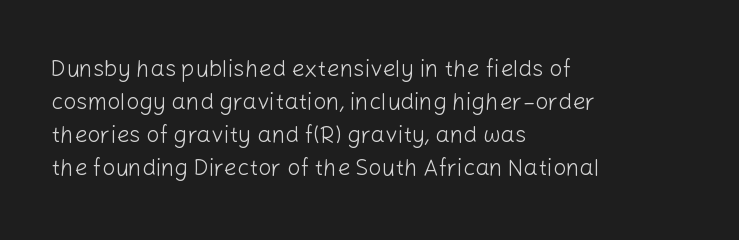
The image shows 23 px text type, upright; set left-aligned, normal line spacing (1.43x), normal letter spacing, not underlined.
